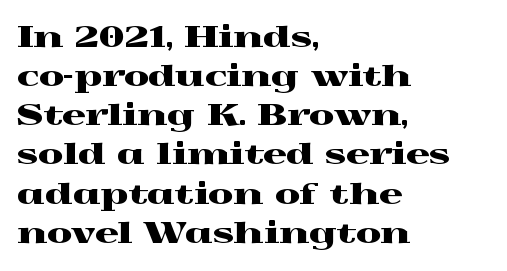
Q: Is the text italic (slanted)? A: No, it is upright.
Q: Is the typeface a serif or a sans-serif typeface? A: Serif.
Q: Is the text underlined? A: No.
Q: How is the paragraph aligned? A: Left-aligned.
Q: Is the spacing between letters normal or unusually wide? A: Normal.
Q: Is the spacing between lines tight, normal or loose? A: Normal.
Q: Width (condensed, normal, or wide)? A: Wide.
Q: x-height? A: Medium.
Q: Monospaced? A: No.
